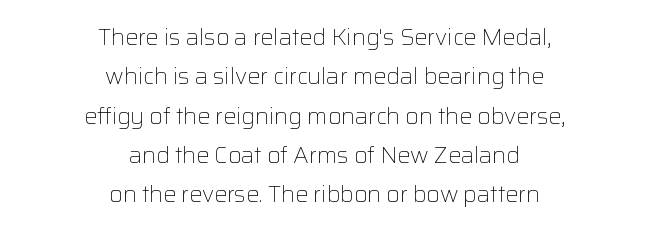
{"italic": "no", "bold": "no", "underline": "no", "align": "center", "line_spacing_ratio": 1.71, "letter_spacing": "normal", "letter_spacing_em": 0.0, "glyph_px": 23}
